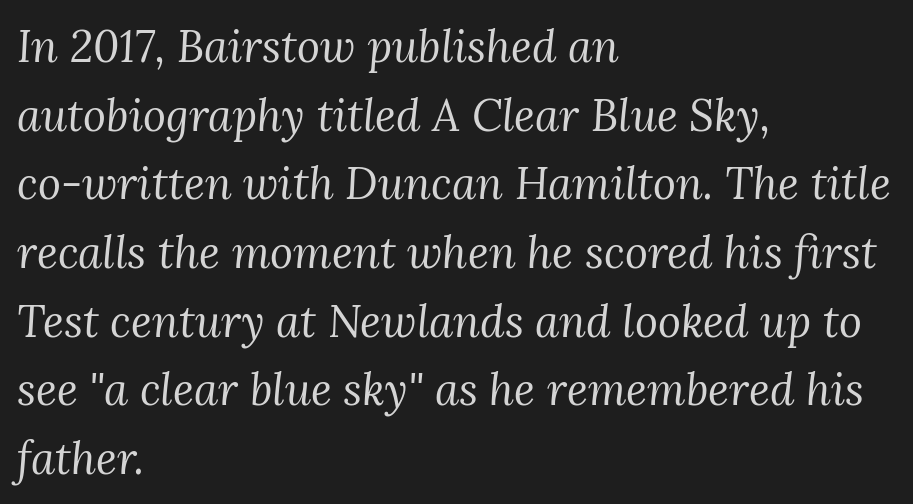
The words here are not underlined. Caption: standard tracking, unaltered. Ink coverage per letter is moderate at most. Students, observe: this is what conventionally led text looks like. Each letter's strokes conclude with small projecting serifs. The typography opts for an oblique posture over an upright one.
